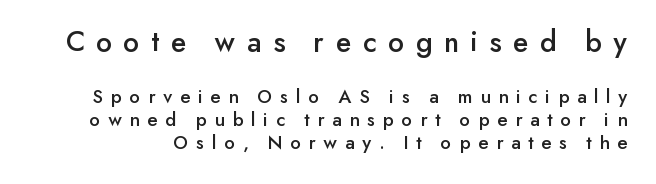
{"serif": "no", "italic": "no", "width": "normal", "stroke_contrast": "low", "x_height": "small", "monospaced": "no", "underline": "no", "line_spacing": "tight", "line_spacing_ratio": 1.15, "letter_spacing": "wide", "letter_spacing_em": 0.39, "larger_block": "first", "size_ratio": 1.5, "glyph_px": 30}
